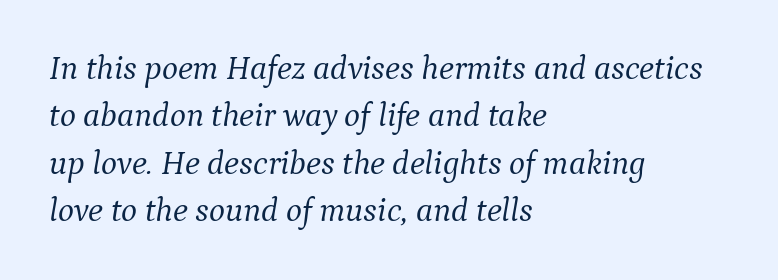
Q: Is the text bold? A: No.
Q: Is the text italic (slanted)? A: Yes, it leans right by about 9 degrees.
Q: Is the typeface a serif or a sans-serif typeface? A: Serif.
Q: Is the text underlined? A: No.
Q: How is the paragraph aligned? A: Left-aligned.
Q: Is the spacing between letters normal or unusually wide? A: Normal.
Q: Is the spacing between lines tight, normal or loose? A: Normal.
Q: Width (condensed, normal, or wide)? A: Normal.
Q: Stroke contrast? A: Medium.
Q: x-height? A: Medium.
Q: Monospaced? A: No.
